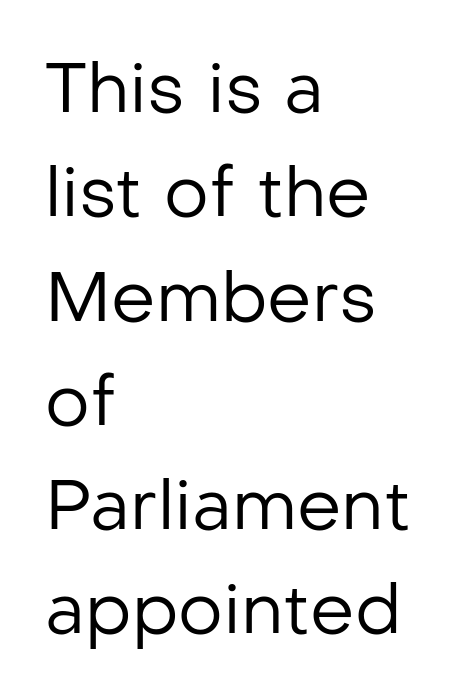
The image shows 70 px regular-weight sans-serif type, upright; set left-aligned, normal line spacing (1.49x), normal letter spacing, not underlined; low stroke contrast and a medium x-height.
